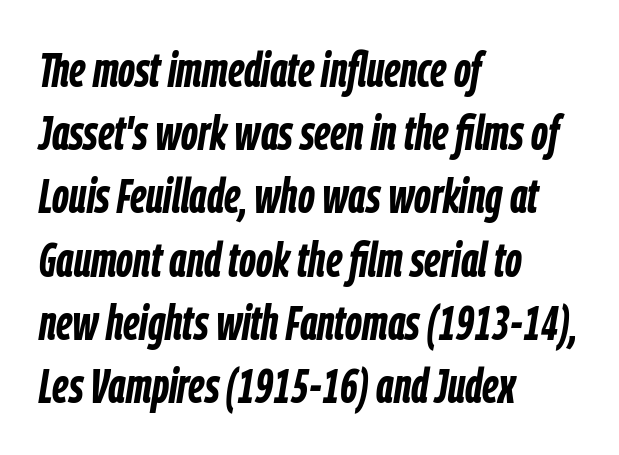
The letters advance in unequal steps, a hallmark of proportional type. Descender tails drop into unmarked territory. Where is the straight margin? On the left. If you drew a line through each stem, it would be angled. A dark, heavy texture on the line: the type is bold.
